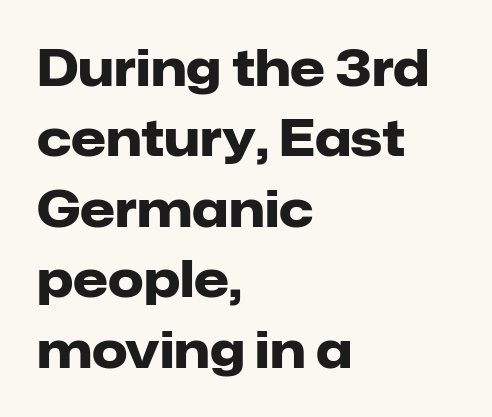
Q: Is the text bold? A: Yes.
Q: Is the text italic (slanted)? A: No, it is upright.
Q: Is the typeface a serif or a sans-serif typeface? A: Sans-serif.
Q: Is the text underlined? A: No.
Q: How is the paragraph aligned? A: Left-aligned.
Q: Is the spacing between letters normal or unusually wide? A: Normal.
Q: Is the spacing between lines tight, normal or loose? A: Normal.
Q: Width (condensed, normal, or wide)? A: Normal.
Q: Stroke contrast? A: Low.
Q: x-height? A: Medium.
Q: Monospaced? A: No.
